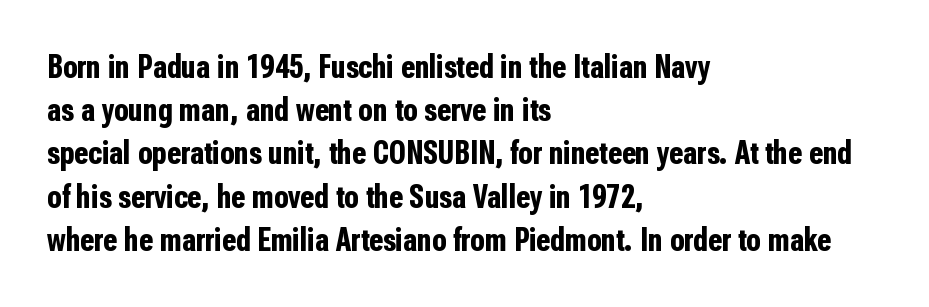
{"serif": "no", "italic": "no", "bold": "yes", "weight": "bold", "width": "condensed", "stroke_contrast": "low", "x_height": "medium", "monospaced": "no", "underline": "no", "align": "left", "line_spacing": "normal", "line_spacing_ratio": 1.31, "letter_spacing": "normal", "letter_spacing_em": 0.0, "glyph_px": 33}
